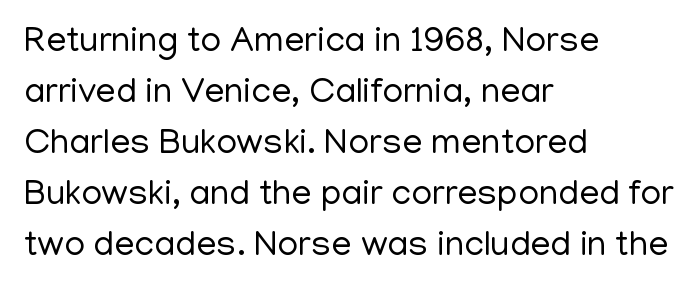
Q: Is the text bold? A: No.
Q: Is the text italic (slanted)? A: No, it is upright.
Q: Is the typeface a serif or a sans-serif typeface? A: Sans-serif.
Q: Is the text underlined? A: No.
Q: How is the paragraph aligned? A: Left-aligned.
Q: Is the spacing between letters normal or unusually wide? A: Normal.
Q: Is the spacing between lines tight, normal or loose? A: Normal.
Q: Width (condensed, normal, or wide)? A: Normal.
Q: Stroke contrast? A: Low.
Q: x-height? A: Medium.
Q: Monospaced? A: No.
